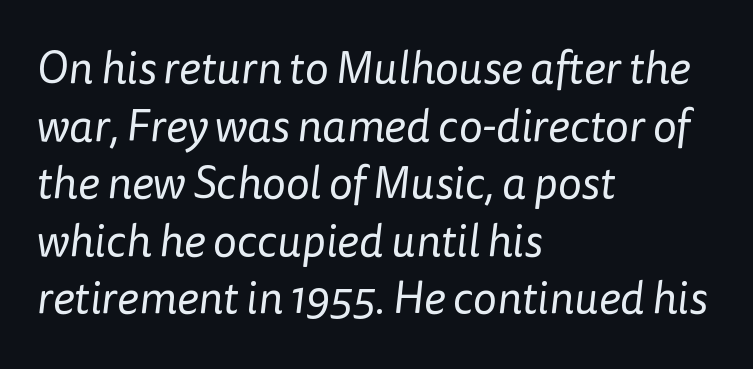
The image shows 45 px regular-weight sans-serif type; set left-aligned, normal line spacing (1.28x), normal letter spacing, not underlined; low stroke contrast and a medium x-height.
